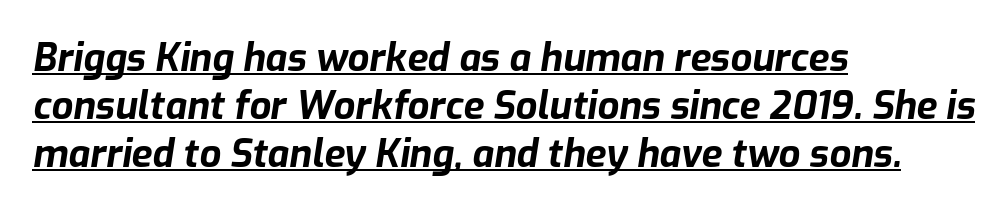
Q: Is the text bold? A: Yes.
Q: Is the text italic (slanted)? A: Yes, it leans right by about 9 degrees.
Q: Is the text underlined? A: Yes.
Q: How is the paragraph aligned? A: Left-aligned.
Q: Is the spacing between letters normal or unusually wide? A: Normal.
Q: Is the spacing between lines tight, normal or loose? A: Normal.
Q: Width (condensed, normal, or wide)? A: Normal.
Q: Stroke contrast? A: Low.
Q: x-height? A: Medium.
Q: Monospaced? A: No.
